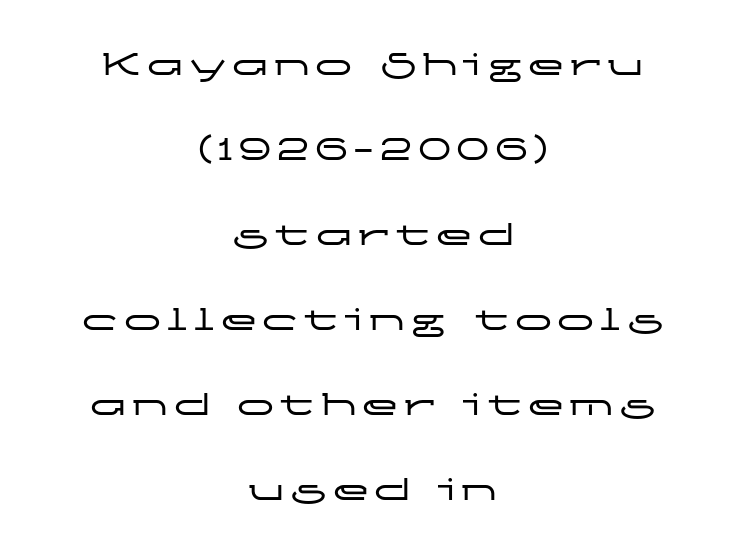
The image shows 37 px wide sans-serif type, upright; set centered, loose line spacing (2.3x), not underlined; low stroke contrast and a medium x-height.
